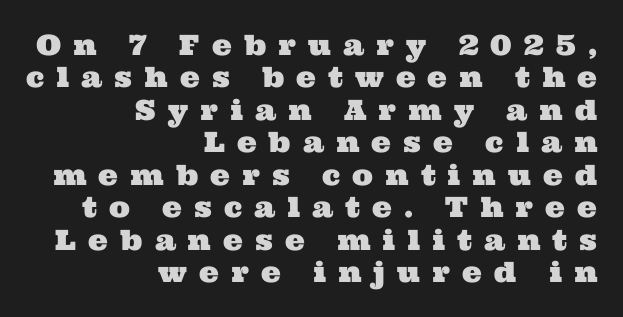
{"serif": "yes", "width": "wide", "stroke_contrast": "medium", "x_height": "medium", "monospaced": "no", "underline": "no", "align": "right", "line_spacing_ratio": 1.16, "letter_spacing": "wide", "letter_spacing_em": 0.43, "glyph_px": 28}
